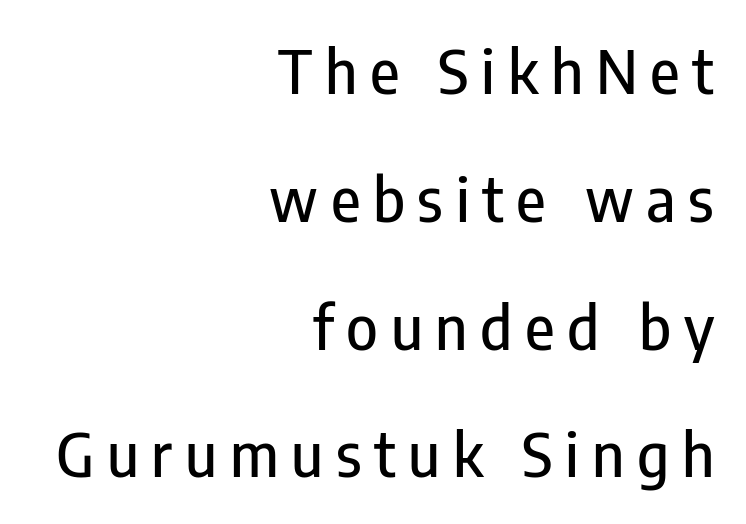
The image shows 60 px condensed sans-serif type, upright; set right-aligned, loose line spacing (2.13x), unusually wide letter spacing (+0.21 em), not underlined; low stroke contrast and a medium x-height.
